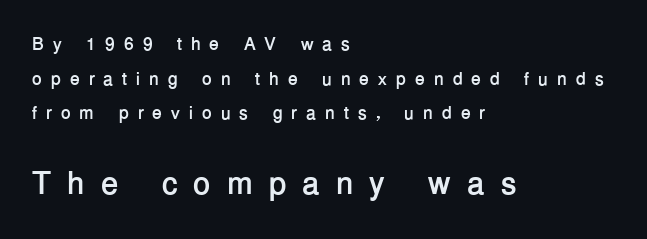
The image shows 32 px semibold sans-serif type, upright; set left-aligned, loose line spacing (1.93x), unusually wide letter spacing (+0.49 em), not underlined; the second (bottom) block is 1.78x larger; low stroke contrast and a medium x-height.
